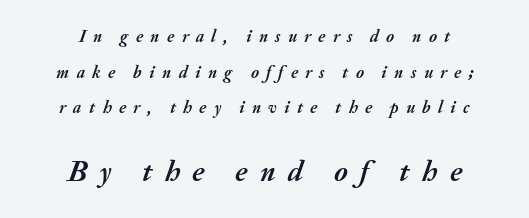
{"italic": "yes", "lean": "right", "slant_degrees": 20, "bold": "yes", "weight": "semibold", "width": "normal", "stroke_contrast": "medium", "x_height": "medium", "monospaced": "no", "underline": "no", "align": "center", "line_spacing": "loose", "line_spacing_ratio": 2.09, "letter_spacing": "wide", "letter_spacing_em": 0.43, "larger_block": "second", "size_ratio": 1.71, "glyph_px": 29}
